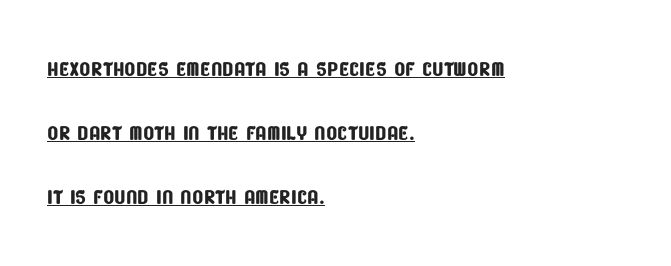
The glyphs are accompanied by a horizontal stroke just below them. Inter-character spacing is left at the font's built-in metrics. Which margin do the lines hug? The left one — the right edge is uneven. Is this a fixed-width face? No — the glyphs have proportional, varying widths.
